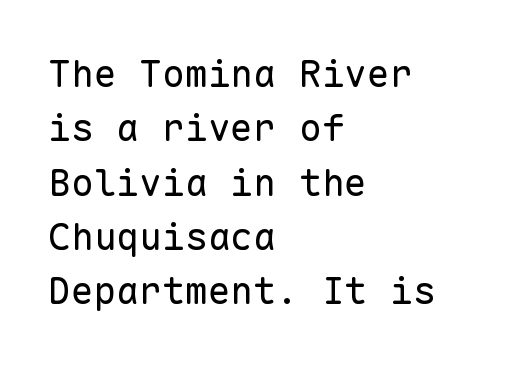
{"serif": "no", "italic": "no", "bold": "no", "weight": "regular", "width": "normal", "stroke_contrast": "low", "x_height": "medium", "monospaced": "yes", "underline": "no", "align": "left", "line_spacing": "normal", "line_spacing_ratio": 1.43, "letter_spacing": "normal", "letter_spacing_em": 0.0, "glyph_px": 38}
